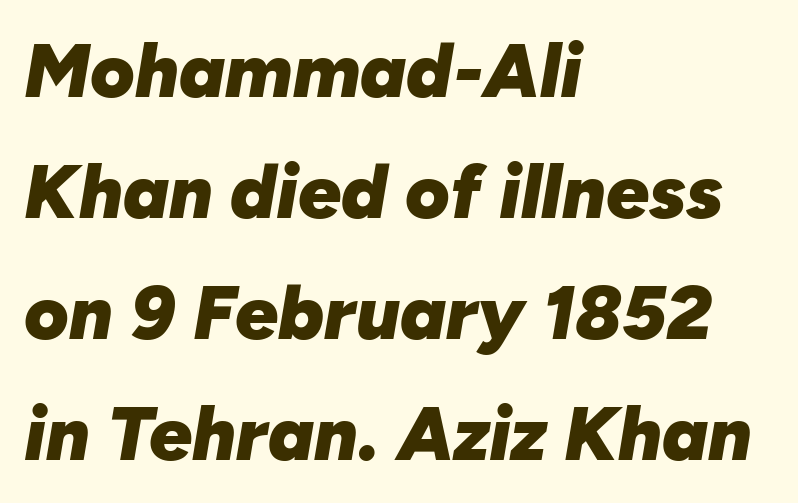
Q: Is the text bold? A: Yes.
Q: Is the text italic (slanted)? A: Yes, it leans right by about 10 degrees.
Q: Is the text underlined? A: No.
Q: How is the paragraph aligned? A: Left-aligned.
Q: Is the spacing between letters normal or unusually wide? A: Normal.
Q: Is the spacing between lines tight, normal or loose? A: Normal.
Q: Width (condensed, normal, or wide)? A: Normal.
Q: Stroke contrast? A: Low.
Q: x-height? A: Medium.
Q: Monospaced? A: No.
